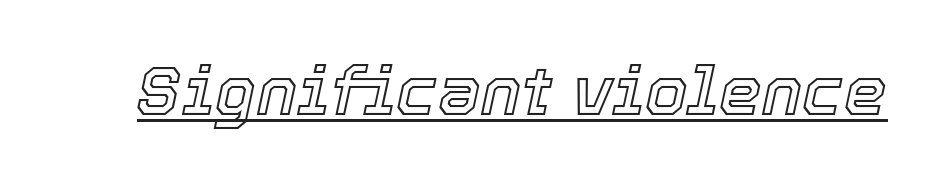
{"italic": "yes", "lean": "right", "slant_degrees": 12, "width": "normal", "x_height": "medium", "monospaced": "no", "underline": "yes", "letter_spacing": "normal", "letter_spacing_em": 0.0, "glyph_px": 68}
